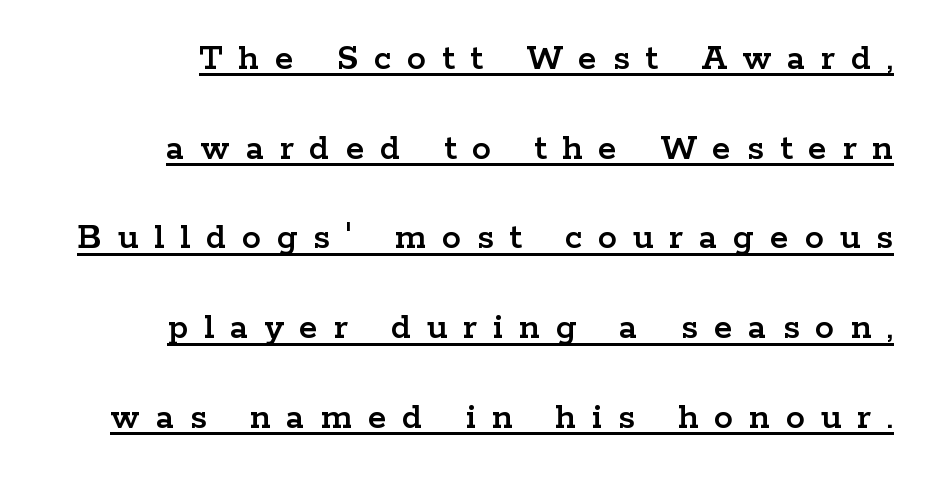
In designer terms, the underline attribute is active on this setting. Nope, not italic — everything's standing straight. The paragraph shown leans on its right margin. Is there much room between lines? Yes — plenty of vertical air separates them.
